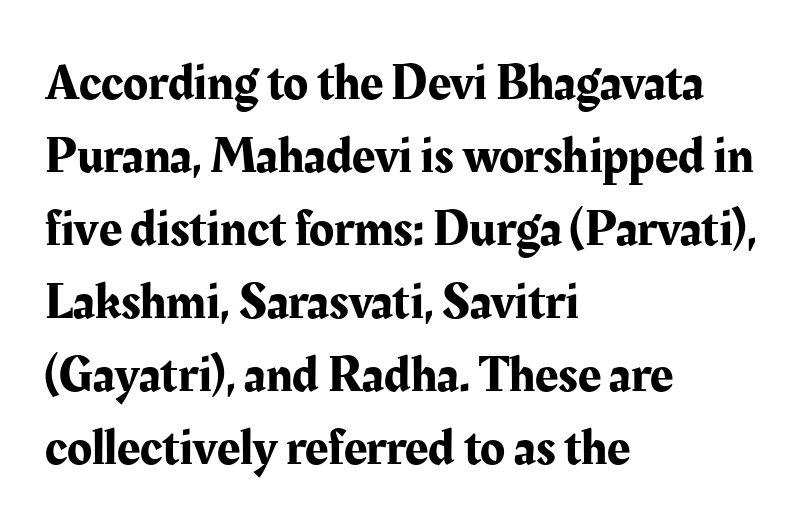
Has an underline been added? It has not. Teacher's note: observe the even left margin — that is flush-left alignment. The text was rendered using a seriffed face with decorative stroke endings. The letterforms sit shoulder to shoulder at normal distance. Baseline-to-baseline distance is the conventional proportion of letter height. The rendering uses natural spacing where letterforms have individual widths.
